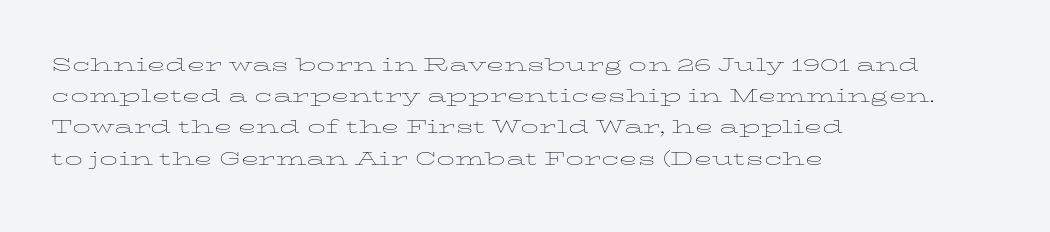
{"italic": "no", "bold": "no", "underline": "no", "align": "left", "line_spacing": "normal", "line_spacing_ratio": 1.3, "letter_spacing": "normal", "letter_spacing_em": 0.0, "glyph_px": 24}
